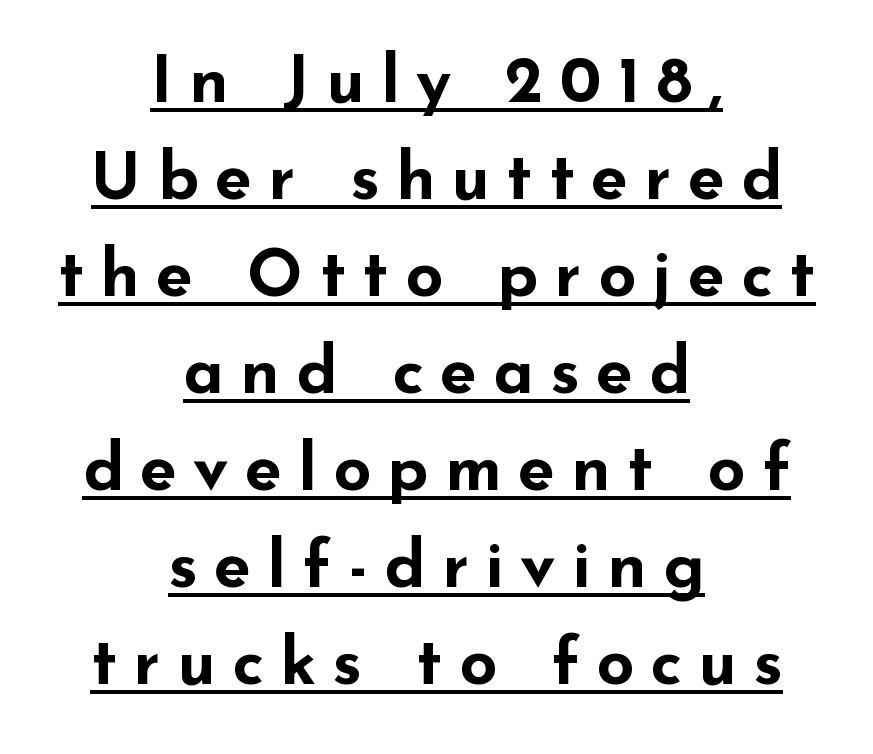
Q: Is the text bold? A: Yes.
Q: Is the text italic (slanted)? A: No, it is upright.
Q: Is the typeface a serif or a sans-serif typeface? A: Sans-serif.
Q: Is the text underlined? A: Yes.
Q: How is the paragraph aligned? A: Centered.
Q: Is the spacing between letters normal or unusually wide? A: Unusually wide.
Q: Is the spacing between lines tight, normal or loose? A: Normal.
Q: Width (condensed, normal, or wide)? A: Wide.
Q: Stroke contrast? A: Low.
Q: x-height? A: Small.
Q: Monospaced? A: No.
